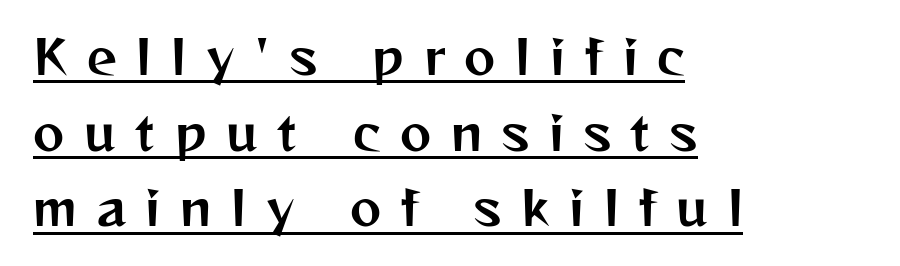
{"serif": "no", "italic": "no", "width": "normal", "stroke_contrast": "medium", "x_height": "medium", "monospaced": "no", "underline": "yes", "align": "left", "line_spacing": "normal", "line_spacing_ratio": 1.61, "letter_spacing": "wide", "letter_spacing_em": 0.42, "glyph_px": 47}
